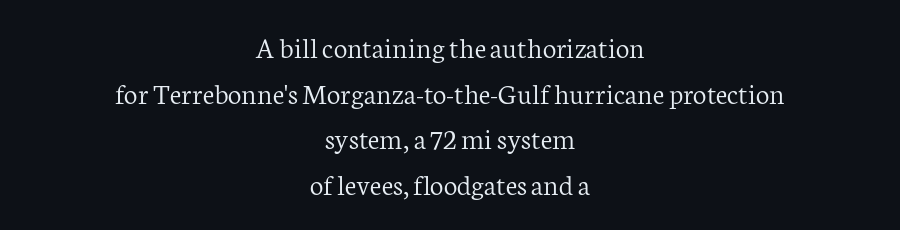
{"serif": "yes", "italic": "no", "bold": "no", "weight": "light", "width": "normal", "stroke_contrast": "low", "x_height": "medium", "monospaced": "no", "underline": "no", "align": "center", "line_spacing": "normal", "line_spacing_ratio": 1.52, "letter_spacing": "normal", "letter_spacing_em": 0.0, "glyph_px": 30}
